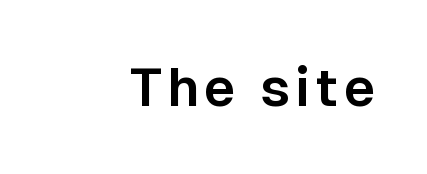
Nothing sits at the stroke ends, so this counts as sans-serif. Unlike italic type, these characters show no tilt at all. The foot of each line stays bare and open. Looks like regular typesetting: each glyph gets only the width it needs.
